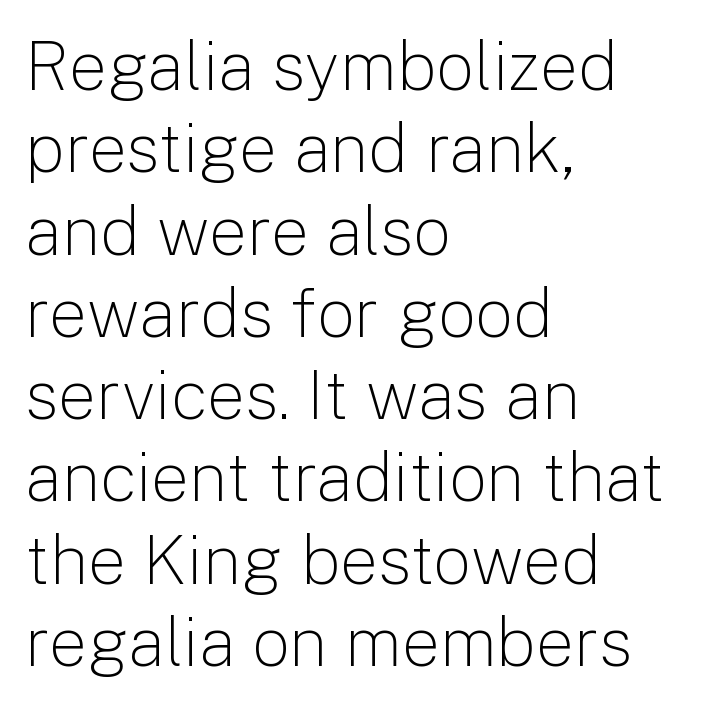
Words appear dense and cohesive because spacing is normal. The letterforms sit at book weight or below. The text was rendered using a sans face with plain stroke endings. The letters stand upright; this is a roman face. Character widths vary here, with narrow letters taking less room than wide ones.
